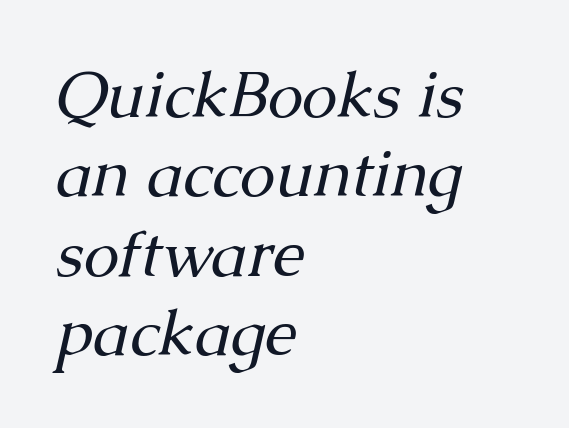
{"serif": "yes", "italic": "yes", "lean": "right", "slant_degrees": 13, "bold": "no", "weight": "regular", "width": "normal", "stroke_contrast": "medium", "x_height": "medium", "monospaced": "no", "underline": "no", "align": "left", "line_spacing_ratio": 1.24, "letter_spacing": "normal", "letter_spacing_em": 0.0, "glyph_px": 64}
